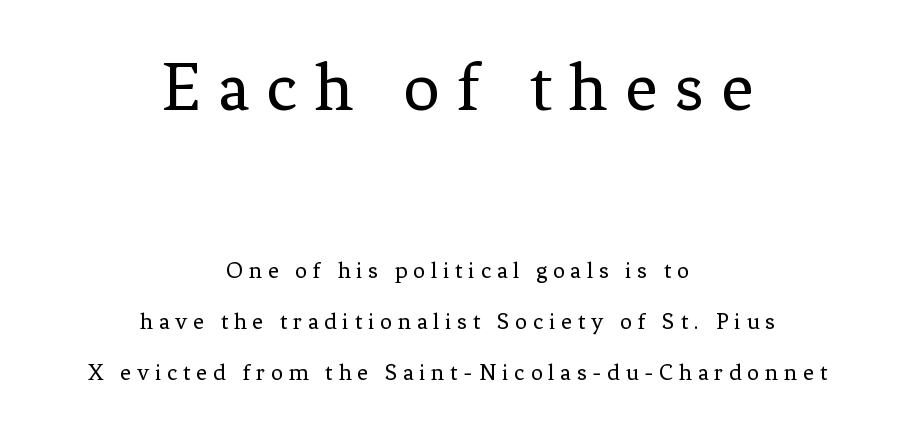
Q: Is the text bold? A: No.
Q: Is the text italic (slanted)? A: No, it is upright.
Q: Is the typeface a serif or a sans-serif typeface? A: Serif.
Q: Is the text underlined? A: No.
Q: How is the paragraph aligned? A: Centered.
Q: Is the spacing between letters normal or unusually wide? A: Unusually wide.
Q: Is the spacing between lines tight, normal or loose? A: Loose.
Q: Which block of text is set in a larger size, the first (top) or the second (bottom)? A: The first (top) one.
Q: Width (condensed, normal, or wide)? A: Normal.
Q: Stroke contrast? A: Low.
Q: x-height? A: Medium.
Q: Monospaced? A: No.
